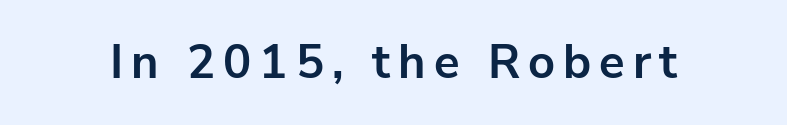
Q: Is the text bold? A: Yes.
Q: Is the text italic (slanted)? A: No, it is upright.
Q: Is the typeface a serif or a sans-serif typeface? A: Sans-serif.
Q: Is the text underlined? A: No.
Q: Width (condensed, normal, or wide)? A: Normal.
Q: Stroke contrast? A: Low.
Q: x-height? A: Medium.
Q: Monospaced? A: No.
